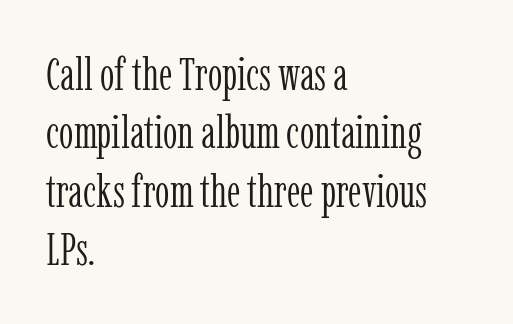
{"serif": "yes", "italic": "no", "bold": "no", "weight": "light", "width": "condensed", "stroke_contrast": "low", "x_height": "medium", "monospaced": "no", "underline": "no", "align": "left", "line_spacing": "normal", "line_spacing_ratio": 1.27, "letter_spacing": "normal", "letter_spacing_em": 0.0, "glyph_px": 46}
